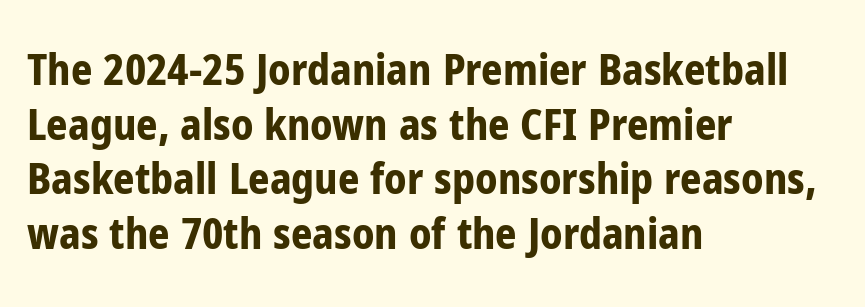
Q: Is the text bold? A: Yes.
Q: Is the text italic (slanted)? A: No, it is upright.
Q: Is the typeface a serif or a sans-serif typeface? A: Sans-serif.
Q: Is the text underlined? A: No.
Q: How is the paragraph aligned? A: Left-aligned.
Q: Is the spacing between letters normal or unusually wide? A: Normal.
Q: Is the spacing between lines tight, normal or loose? A: Normal.
Q: Width (condensed, normal, or wide)? A: Condensed.
Q: Stroke contrast? A: Low.
Q: x-height? A: Medium.
Q: Monospaced? A: No.
